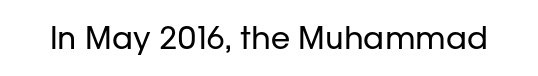
Q: Is the text bold? A: No.
Q: Is the text italic (slanted)? A: No, it is upright.
Q: Is the typeface a serif or a sans-serif typeface? A: Sans-serif.
Q: Is the text underlined? A: No.
Q: Is the spacing between letters normal or unusually wide? A: Normal.
Q: Width (condensed, normal, or wide)? A: Normal.
Q: Stroke contrast? A: Low.
Q: x-height? A: Medium.
Q: Monospaced? A: No.
